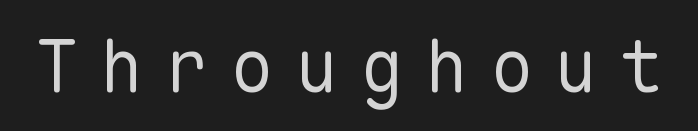
{"serif": "no", "italic": "no", "bold": "no", "weight": "regular", "width": "normal", "stroke_contrast": "low", "x_height": "medium", "monospaced": "yes", "underline": "no", "letter_spacing": "wide", "letter_spacing_em": 0.29, "glyph_px": 73}
